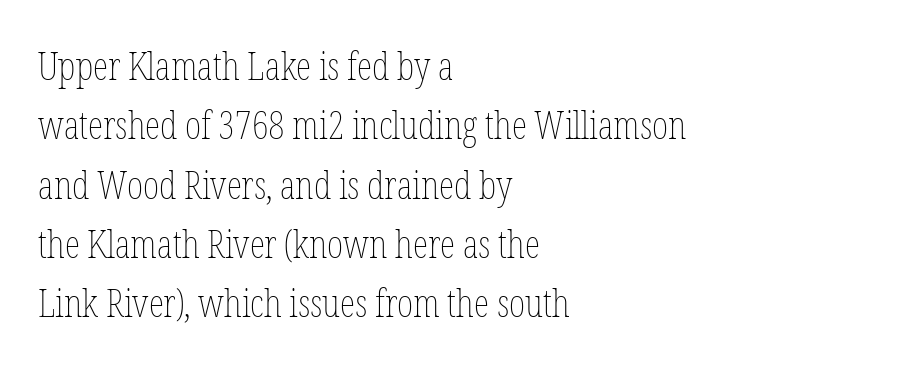
{"italic": "no", "bold": "no", "weight": "thin", "width": "condensed", "stroke_contrast": "low", "x_height": "medium", "monospaced": "no", "underline": "no", "align": "left", "line_spacing": "normal", "line_spacing_ratio": 1.52, "letter_spacing": "normal", "letter_spacing_em": 0.0, "glyph_px": 39}
